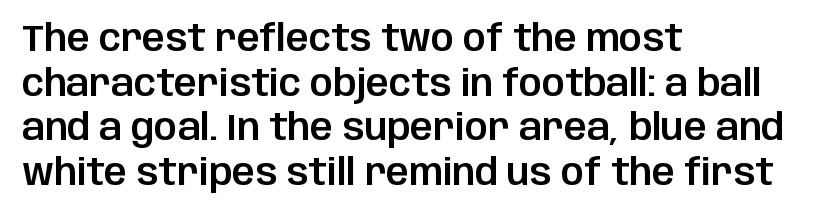
The image shows 36 px sans-serif type, upright; set left-aligned, line spacing 1.24x, normal letter spacing, not underlined; low stroke contrast and a large x-height.
